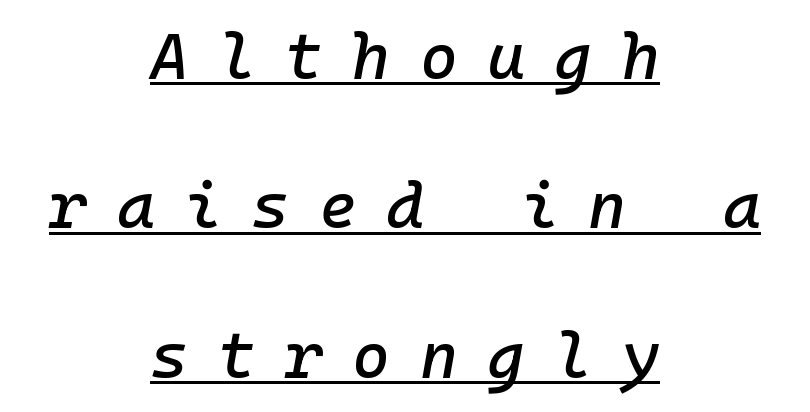
Q: Is the text italic (slanted)? A: Yes, it leans right by about 10 degrees.
Q: Is the text underlined? A: Yes.
Q: How is the paragraph aligned? A: Centered.
Q: Is the spacing between letters normal or unusually wide? A: Unusually wide.
Q: Is the spacing between lines tight, normal or loose? A: Loose.
Q: Width (condensed, normal, or wide)? A: Normal.
Q: Stroke contrast? A: Low.
Q: x-height? A: Medium.
